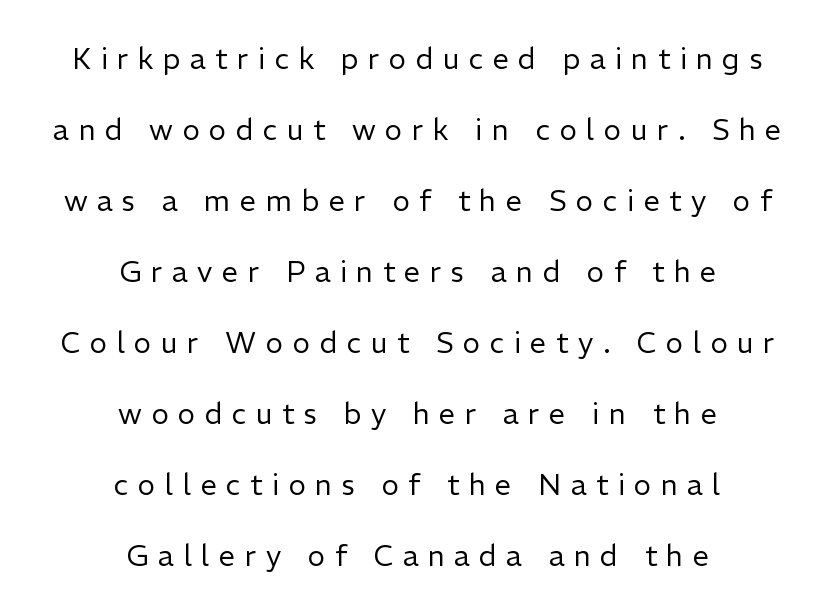
{"serif": "no", "italic": "no", "bold": "no", "weight": "regular", "width": "normal", "stroke_contrast": "low", "x_height": "medium", "monospaced": "no", "underline": "no", "align": "center", "line_spacing": "loose", "line_spacing_ratio": 2.45, "letter_spacing": "wide", "letter_spacing_em": 0.33, "glyph_px": 29}
